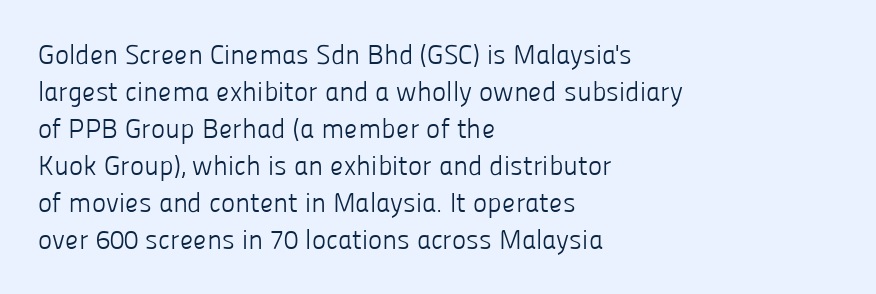
The image shows 27 px text type, upright; set left-aligned, normal line spacing (1.37x), normal letter spacing, not underlined.
